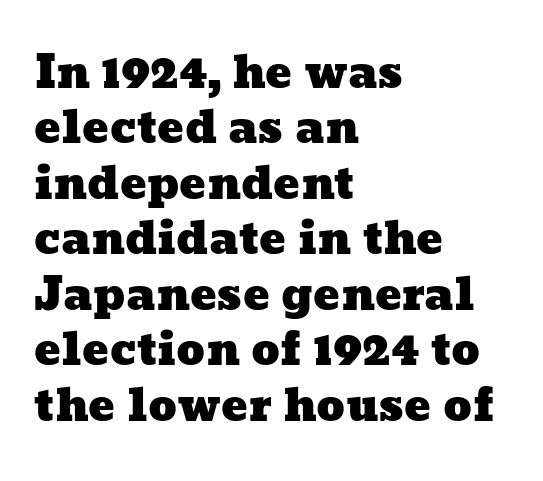
{"width": "wide", "stroke_contrast": "low", "x_height": "medium", "monospaced": "no", "underline": "no", "align": "left", "line_spacing": "normal", "line_spacing_ratio": 1.26, "letter_spacing": "normal", "letter_spacing_em": 0.0, "glyph_px": 44}
